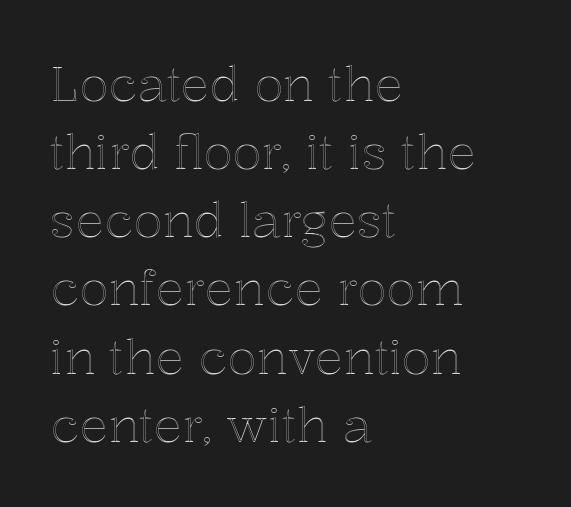
The image shows 48 px text type, upright; set left-aligned, normal line spacing (1.42x), normal letter spacing, not underlined; a medium x-height.
